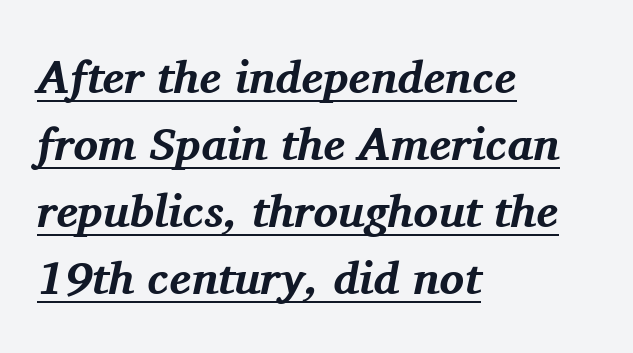
To sum up the face: it has serifs. On the weight axis this lands at bold, roughly 700. There is no visible air inserted between adjacent glyphs. This sample carries an underscore along the baseline area.
